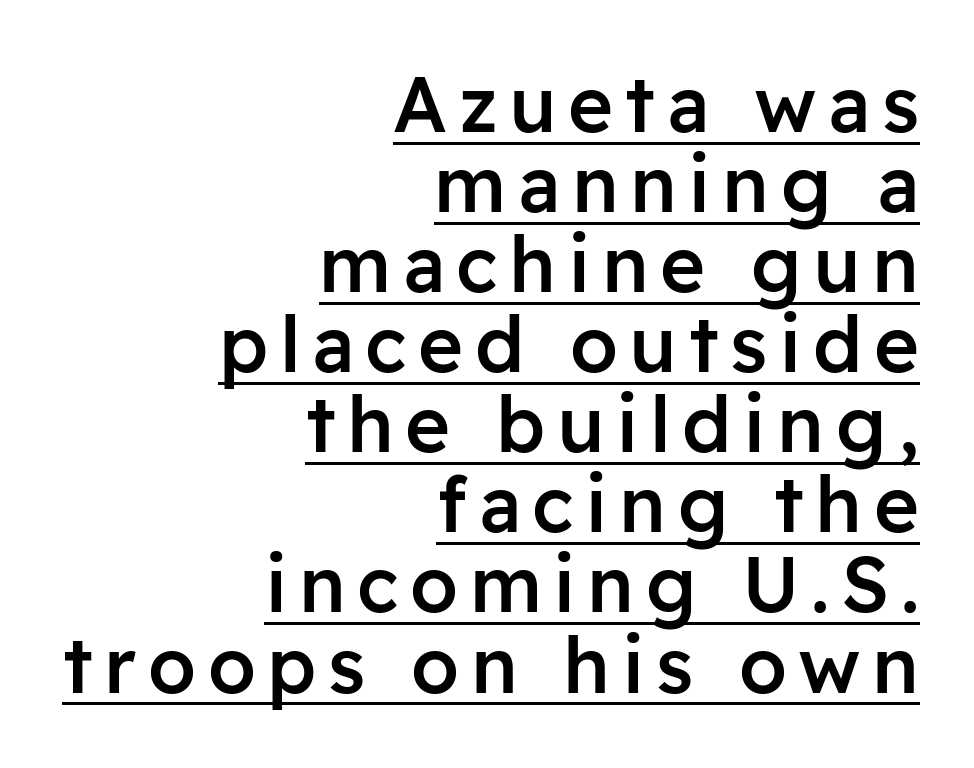
The image shows 77 px semibold sans-serif type, upright; set right-aligned, tight line spacing (1.04x), underlined; low stroke contrast and a medium x-height.
